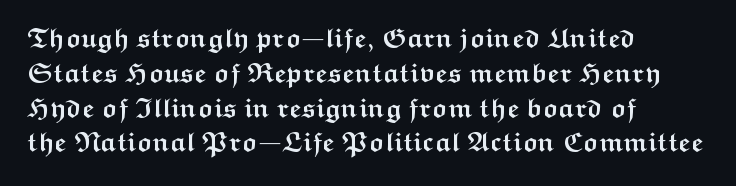
The words here are not underlined. Style check: upright. Typesetter's note: full bold, strokes at maximum text heaviness. Left-aligned paragraph, ragged on the right. One glance says typical: line gaps are just what's usual. Look at the tracking — it's just the regular setting, nothing added.
